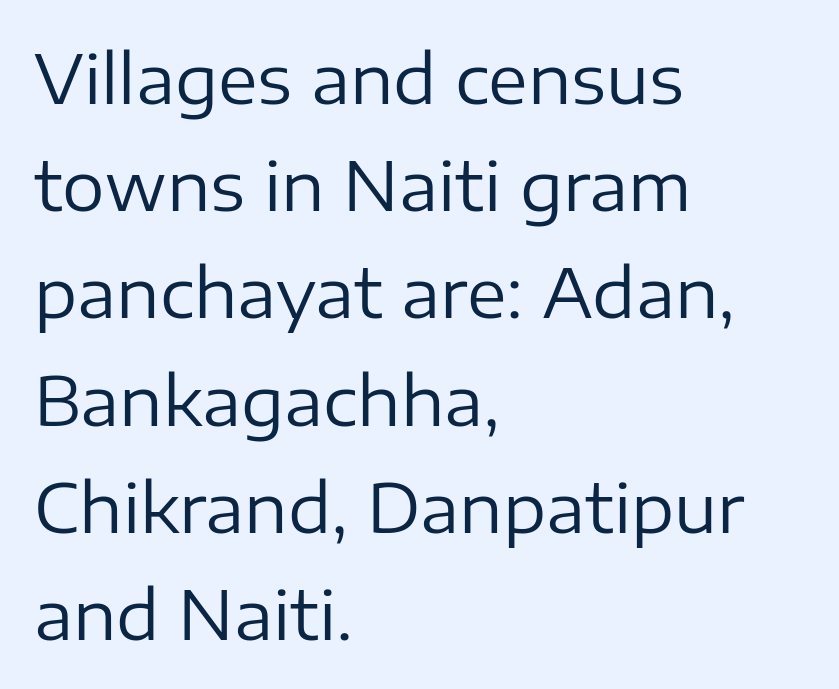
Q: Is the text bold? A: No.
Q: Is the text italic (slanted)? A: No, it is upright.
Q: Is the typeface a serif or a sans-serif typeface? A: Sans-serif.
Q: Is the text underlined? A: No.
Q: How is the paragraph aligned? A: Left-aligned.
Q: Is the spacing between letters normal or unusually wide? A: Normal.
Q: Is the spacing between lines tight, normal or loose? A: Normal.
Q: Width (condensed, normal, or wide)? A: Normal.
Q: Stroke contrast? A: Low.
Q: x-height? A: Medium.
Q: Monospaced? A: No.
